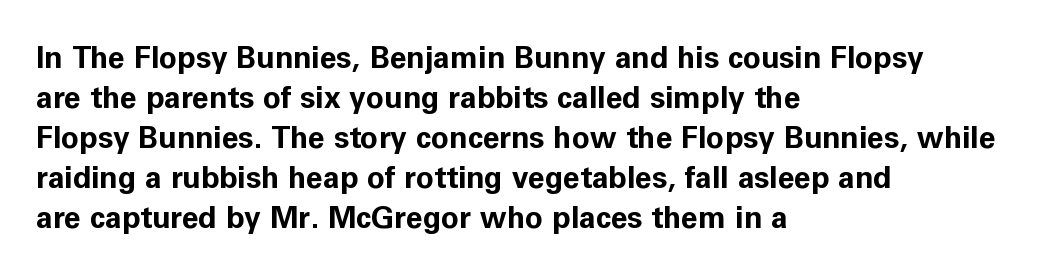
{"serif": "no", "italic": "no", "bold": "yes", "weight": "bold", "width": "normal", "stroke_contrast": "low", "x_height": "medium", "monospaced": "no", "underline": "no", "align": "left", "line_spacing": "normal", "line_spacing_ratio": 1.33, "letter_spacing": "normal", "letter_spacing_em": 0.0, "glyph_px": 30}
